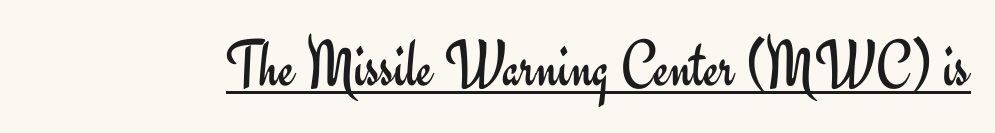
{"serif": "no", "bold": "no", "weight": "regular", "width": "normal", "stroke_contrast": "low", "x_height": "small", "monospaced": "no", "underline": "yes", "letter_spacing": "normal", "letter_spacing_em": 0.0, "glyph_px": 66}
